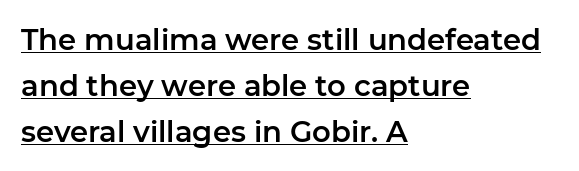
The image shows 29 px sans-serif type, upright; set left-aligned, normal line spacing (1.58x), normal letter spacing, underlined; low stroke contrast and a medium x-height.
